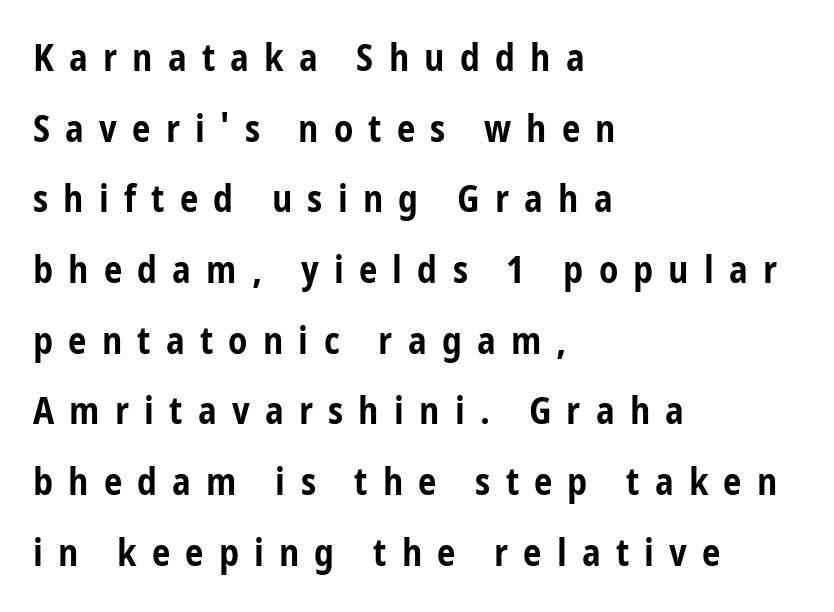
A typesetter would call this leading open, well beyond the default. Weight: bold. The face used here is proportionally spaced, like ordinary book or web type. The horizontal fit of the characters is loose and conspicuously gappy. When letters stand straight like this, we call the style roman or upright. This is sans-serif lettering, the kind often seen on screens and signage.
